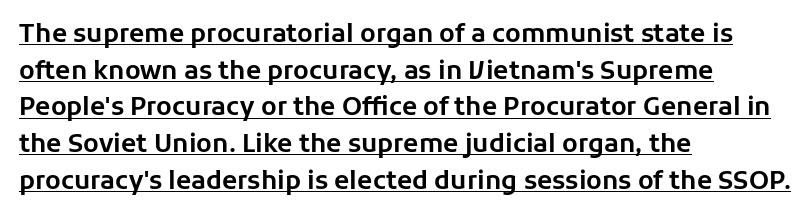
{"italic": "no", "underline": "yes", "align": "left", "line_spacing": "normal", "line_spacing_ratio": 1.47, "letter_spacing": "normal", "letter_spacing_em": 0.0, "glyph_px": 25}
